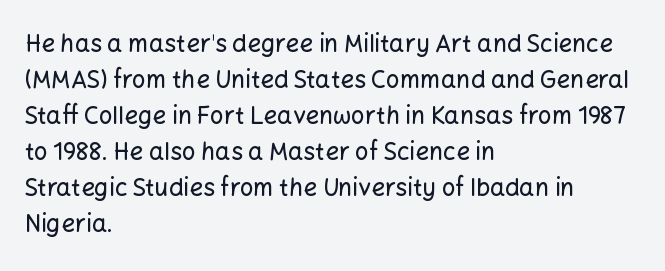
You can tell it's not italic because the verticals are truly vertical. Whoever set this chose a conventional vertical rhythm. The line texture is even and compact thanks to regular tracking. Each row of text sits above clean, open space.
